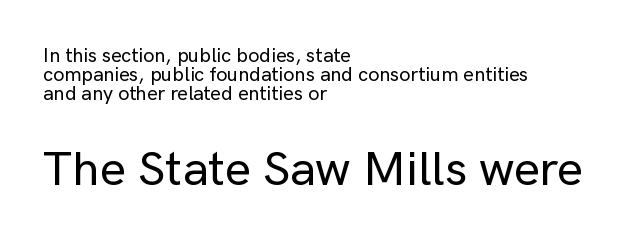
{"serif": "no", "italic": "no", "width": "normal", "stroke_contrast": "low", "x_height": "medium", "monospaced": "no", "underline": "no", "align": "left", "line_spacing": "tight", "line_spacing_ratio": 0.96, "letter_spacing": "normal", "letter_spacing_em": 0.0, "larger_block": "second", "size_ratio": 2.45, "glyph_px": 49}
